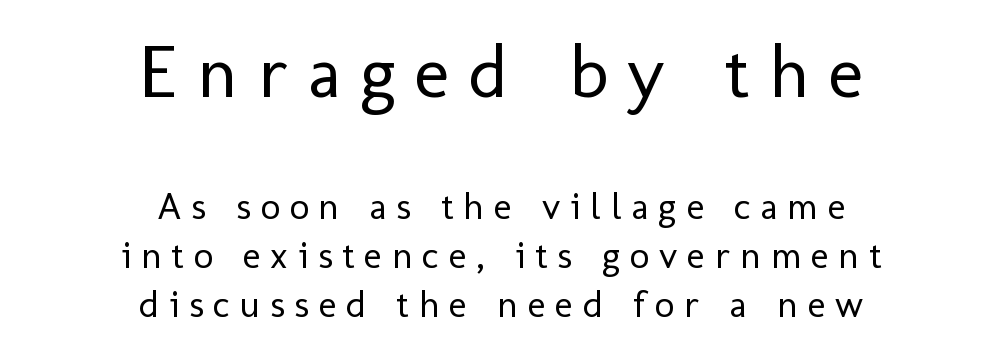
Q: Is the text bold? A: No.
Q: Is the text italic (slanted)? A: No, it is upright.
Q: Is the typeface a serif or a sans-serif typeface? A: Sans-serif.
Q: Is the text underlined? A: No.
Q: How is the paragraph aligned? A: Centered.
Q: Is the spacing between letters normal or unusually wide? A: Unusually wide.
Q: Is the spacing between lines tight, normal or loose? A: Normal.
Q: Which block of text is set in a larger size, the first (top) or the second (bottom)? A: The first (top) one.
Q: Width (condensed, normal, or wide)? A: Normal.
Q: Stroke contrast? A: Low.
Q: x-height? A: Medium.
Q: Monospaced? A: No.
